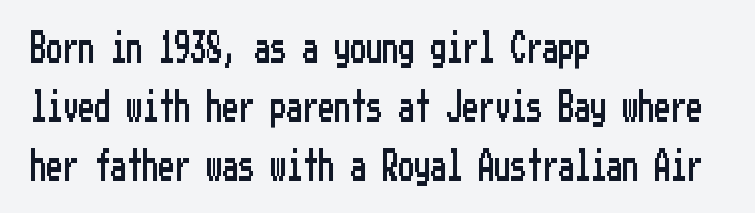
{"serif": "no", "italic": "no", "width": "condensed", "stroke_contrast": "low", "x_height": "medium", "underline": "no", "align": "left", "line_spacing_ratio": 1.85, "letter_spacing": "normal", "letter_spacing_em": 0.0, "glyph_px": 32}
